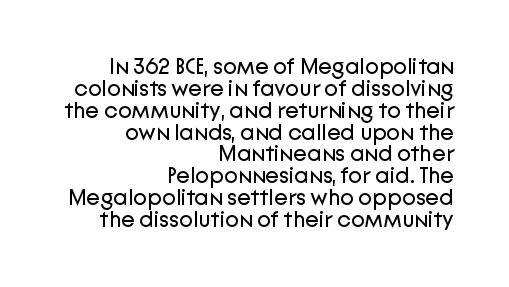
Q: Is the text bold? A: No.
Q: Is the text italic (slanted)? A: No, it is upright.
Q: Is the text underlined? A: No.
Q: How is the paragraph aligned? A: Right-aligned.
Q: Is the spacing between letters normal or unusually wide? A: Normal.
Q: Is the spacing between lines tight, normal or loose? A: Tight.
